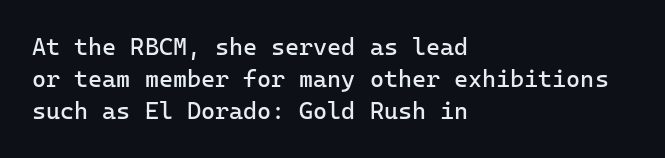
Q: Is the text bold? A: No.
Q: Is the text italic (slanted)? A: No, it is upright.
Q: Is the text underlined? A: No.
Q: How is the paragraph aligned? A: Left-aligned.
Q: Is the spacing between letters normal or unusually wide? A: Normal.
Q: Is the spacing between lines tight, normal or loose? A: Normal.
